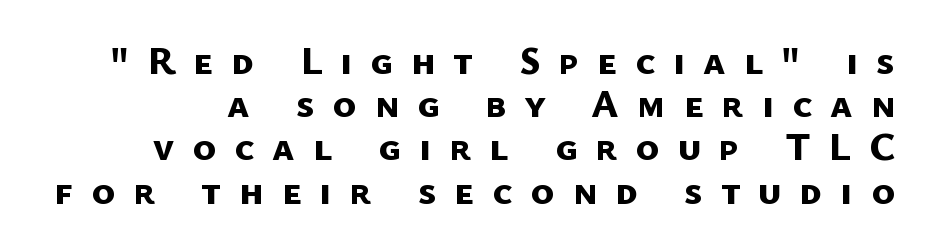
Q: Is the text bold? A: Yes.
Q: Is the typeface a serif or a sans-serif typeface? A: Sans-serif.
Q: Is the text underlined? A: No.
Q: Is the spacing between letters normal or unusually wide? A: Unusually wide.
Q: Is the spacing between lines tight, normal or loose? A: Tight.
Q: Width (condensed, normal, or wide)? A: Normal.
Q: Stroke contrast? A: Low.
Q: x-height? A: Medium.
Q: Monospaced? A: No.
